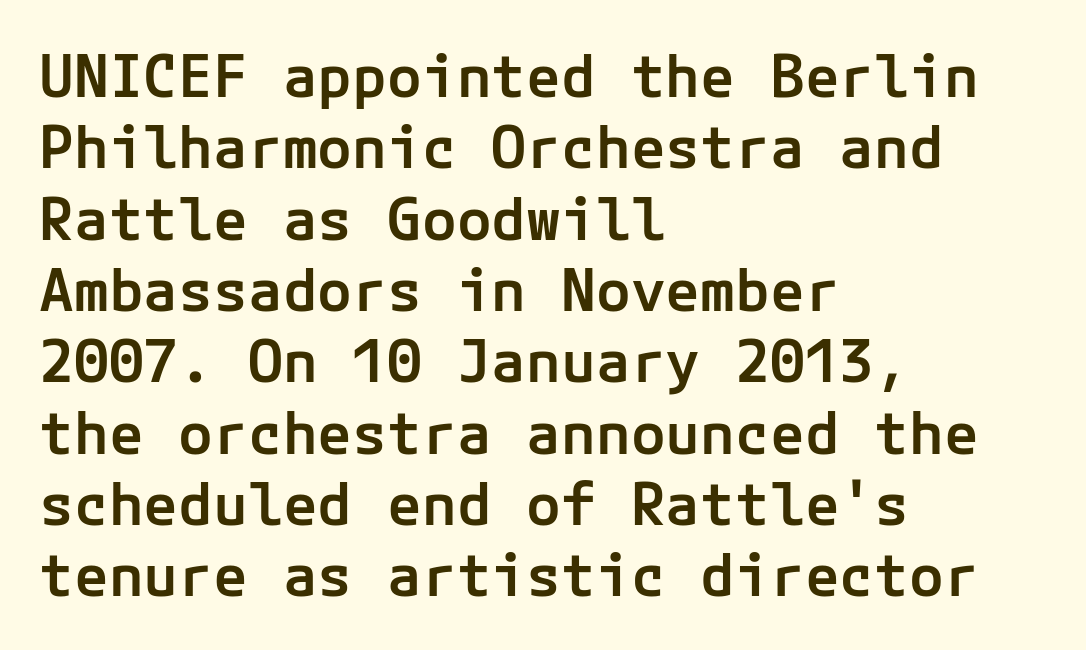
Q: Is the text bold? A: Semi-bold.
Q: Is the text italic (slanted)? A: No, it is upright.
Q: Is the typeface a serif or a sans-serif typeface? A: Sans-serif.
Q: Is the text underlined? A: No.
Q: How is the paragraph aligned? A: Left-aligned.
Q: Is the spacing between letters normal or unusually wide? A: Normal.
Q: Width (condensed, normal, or wide)? A: Normal.
Q: Stroke contrast? A: Low.
Q: x-height? A: Medium.
